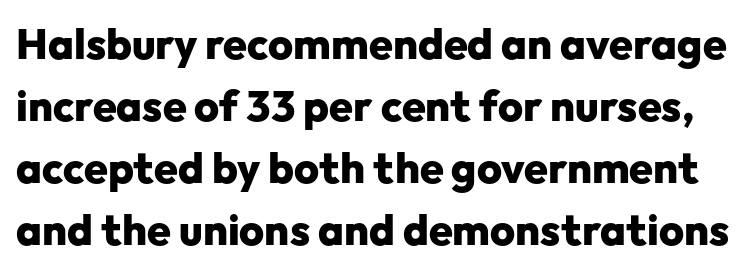
Q: Is the text bold? A: Yes.
Q: Is the text italic (slanted)? A: No, it is upright.
Q: Is the typeface a serif or a sans-serif typeface? A: Sans-serif.
Q: Is the text underlined? A: No.
Q: Is the spacing between letters normal or unusually wide? A: Normal.
Q: Is the spacing between lines tight, normal or loose? A: Normal.
Q: Width (condensed, normal, or wide)? A: Normal.
Q: Stroke contrast? A: Low.
Q: x-height? A: Medium.
Q: Monospaced? A: No.
